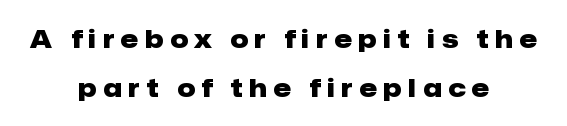
Q: Is the text bold? A: Yes.
Q: Is the text italic (slanted)? A: No, it is upright.
Q: Is the text underlined? A: No.
Q: How is the paragraph aligned? A: Centered.
Q: Is the spacing between letters normal or unusually wide? A: Unusually wide.
Q: Is the spacing between lines tight, normal or loose? A: Loose.
